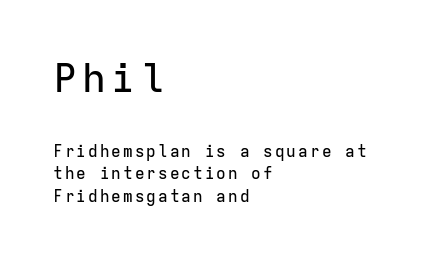
{"serif": "no", "italic": "no", "width": "normal", "stroke_contrast": "low", "x_height": "medium", "monospaced": "yes", "underline": "no", "align": "left", "line_spacing": "normal", "line_spacing_ratio": 1.4, "larger_block": "first", "size_ratio": 2.5, "glyph_px": 40}
